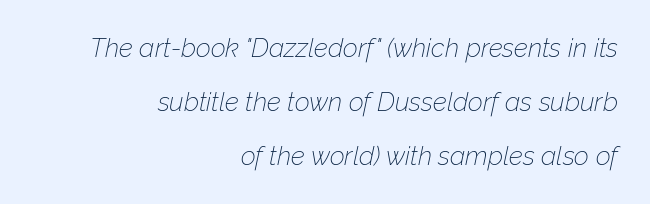
{"italic": "yes", "lean": "right", "slant_degrees": 12, "bold": "no", "underline": "no", "align": "right", "line_spacing": "loose", "line_spacing_ratio": 2.07, "letter_spacing": "normal", "letter_spacing_em": 0.0, "glyph_px": 26}
